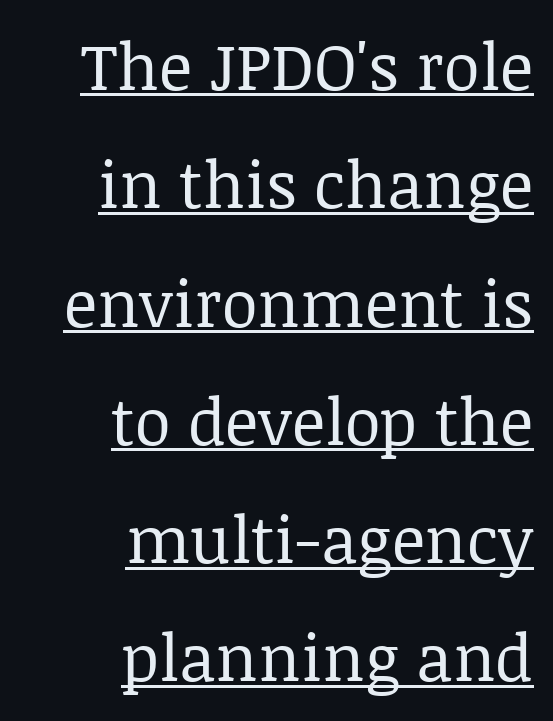
A typesetter would call this zero additional tracking. Every character sits straight up, as roman type does. Spacing verdict: proportional, widths tailored to each character. The weight would be labelled regular, book, light, or lighter still.
